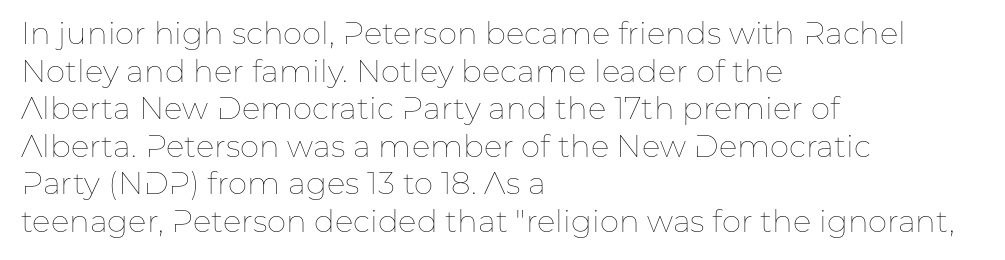
The image shows 31 px thin type, upright; set left-aligned, line spacing 1.21x, normal letter spacing, not underlined; low stroke contrast and a medium x-height.
